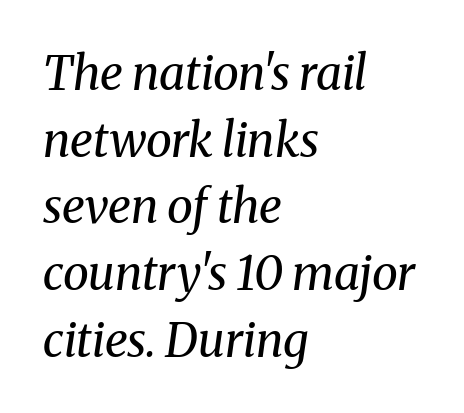
{"serif": "yes", "italic": "yes", "lean": "right", "slant_degrees": 8, "bold": "no", "weight": "regular", "width": "normal", "stroke_contrast": "medium", "x_height": "medium", "monospaced": "no", "underline": "no", "align": "left", "line_spacing": "normal", "line_spacing_ratio": 1.42, "letter_spacing": "normal", "letter_spacing_em": 0.0, "glyph_px": 47}
